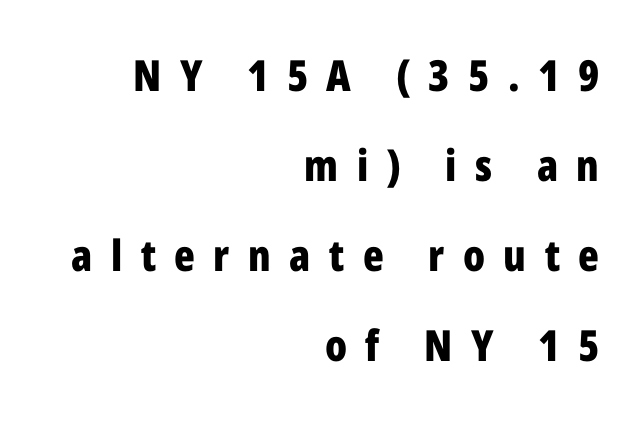
Does the type have serifs? No, each stem ends abruptly. The words here are not underlined. The rendering uses natural spacing where letterforms have individual widths. Inter-character spacing is expanded well beyond the font's built-in metrics. The passage is arranged like a letterhead date or caption credit — flush right.
